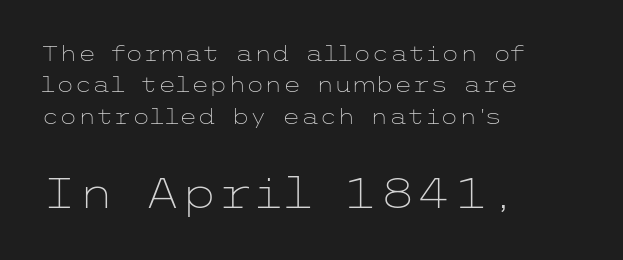
Q: Is the text bold? A: No.
Q: Is the text italic (slanted)? A: No, it is upright.
Q: Is the typeface a serif or a sans-serif typeface? A: Sans-serif.
Q: Is the text underlined? A: No.
Q: How is the paragraph aligned? A: Left-aligned.
Q: Is the spacing between letters normal or unusually wide? A: Normal.
Q: Is the spacing between lines tight, normal or loose? A: Normal.
Q: Which block of text is set in a larger size, the first (top) or the second (bottom)? A: The second (bottom) one.
Q: Width (condensed, normal, or wide)? A: Wide.
Q: Stroke contrast? A: Low.
Q: x-height? A: Medium.
